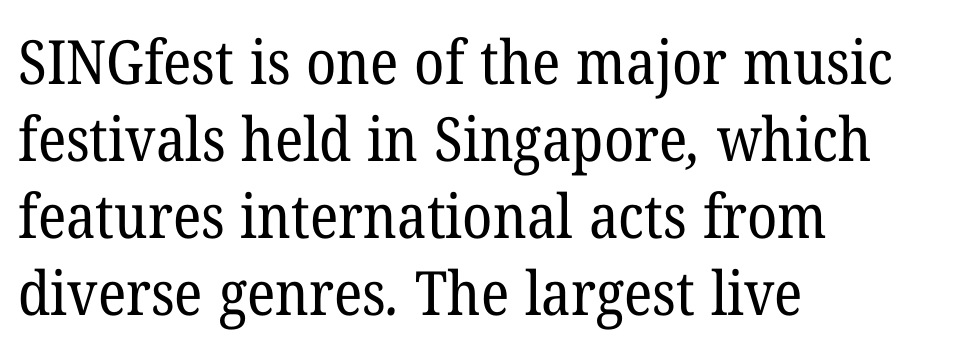
Q: Is the text bold? A: No.
Q: Is the typeface a serif or a sans-serif typeface? A: Serif.
Q: Is the text underlined? A: No.
Q: How is the paragraph aligned? A: Left-aligned.
Q: Is the spacing between letters normal or unusually wide? A: Normal.
Q: Is the spacing between lines tight, normal or loose? A: Normal.
Q: Width (condensed, normal, or wide)? A: Normal.
Q: Stroke contrast? A: Low.
Q: x-height? A: Medium.
Q: Monospaced? A: No.
